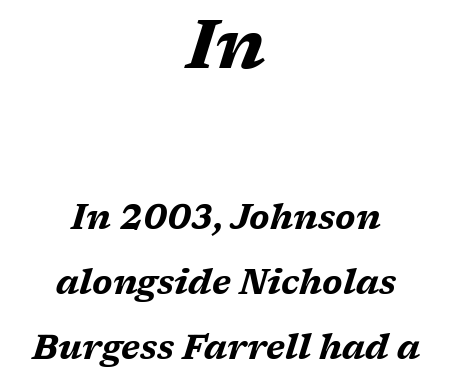
{"italic": "yes", "lean": "right", "slant_degrees": 17, "bold": "yes", "weight": "bold", "width": "wide", "stroke_contrast": "medium", "x_height": "medium", "monospaced": "no", "underline": "no", "align": "center", "line_spacing": "loose", "line_spacing_ratio": 1.91, "letter_spacing": "normal", "letter_spacing_em": 0.0, "larger_block": "first", "size_ratio": 2.03, "glyph_px": 69}
